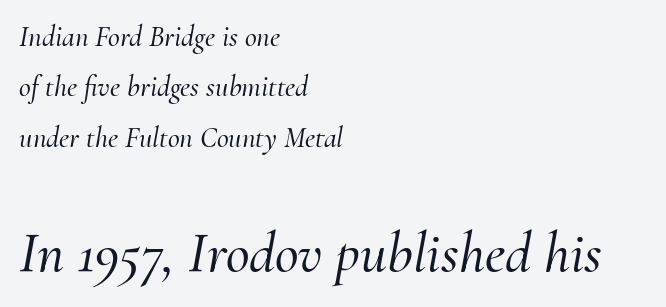
The image shows 58 px serif type, italic (leaning right); set left-aligned, line spacing 1.74x, normal letter spacing, not underlined; the second (bottom) block is 2.0x larger; medium stroke contrast and a small x-height.
